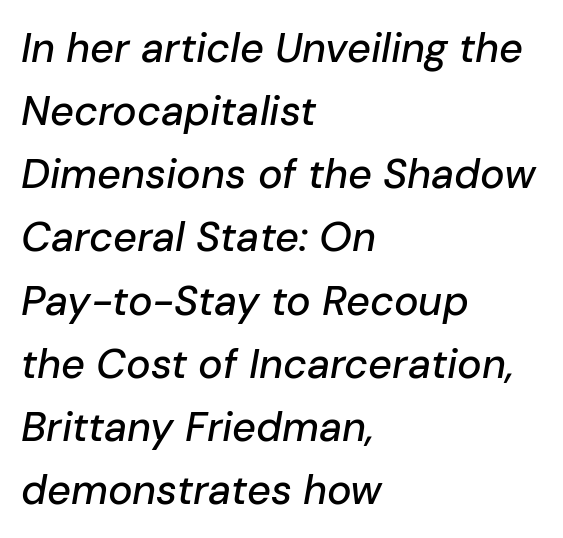
{"italic": "yes", "lean": "right", "slant_degrees": 10, "width": "normal", "stroke_contrast": "low", "x_height": "medium", "monospaced": "no", "underline": "no", "align": "left", "line_spacing": "normal", "line_spacing_ratio": 1.54, "letter_spacing": "normal", "letter_spacing_em": 0.0, "glyph_px": 41}
